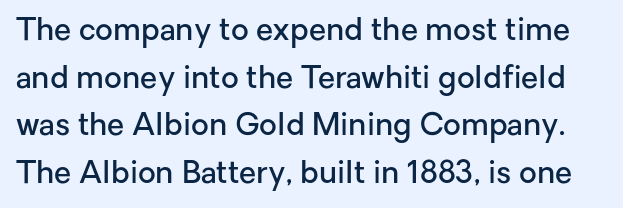
The image shows 31 px semibold sans-serif type, upright; set normal line spacing (1.54x), normal letter spacing, not underlined; low stroke contrast and a medium x-height.
